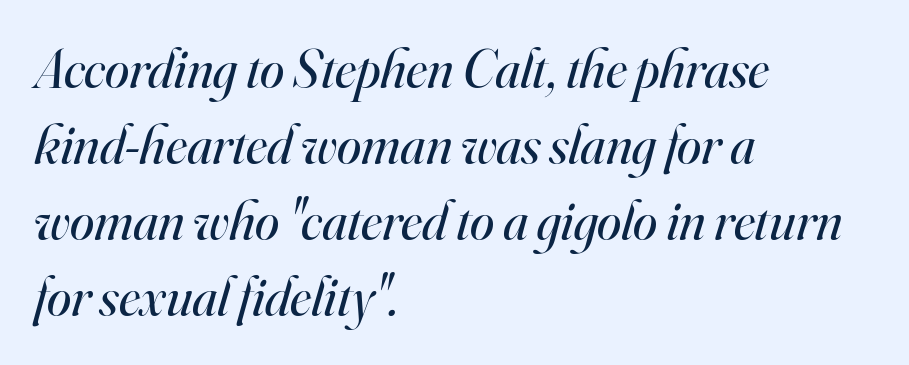
The image shows 55 px regular-weight serif type, italic (leaning right); set left-aligned, normal line spacing (1.38x), normal letter spacing, not underlined; high stroke contrast and a small x-height.
